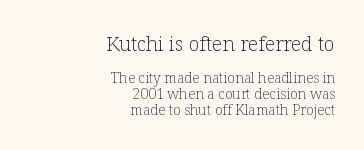
{"italic": "no", "bold": "no", "underline": "no", "align": "right", "line_spacing": "tight", "line_spacing_ratio": 1.15, "letter_spacing": "normal", "letter_spacing_em": 0.0, "larger_block": "first", "size_ratio": 1.43, "glyph_px": 20}
